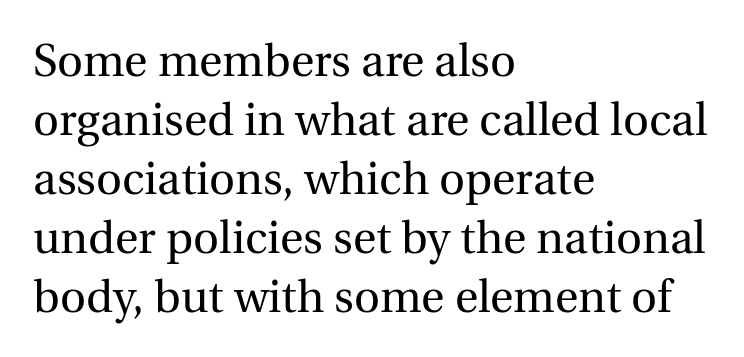
The weight tops out at a normal text grade. The setting favours the left margin, as ordinary paragraphs usually do. Rendered with straight, roman letterforms. The leading is moderate, giving the passage an even texture.
